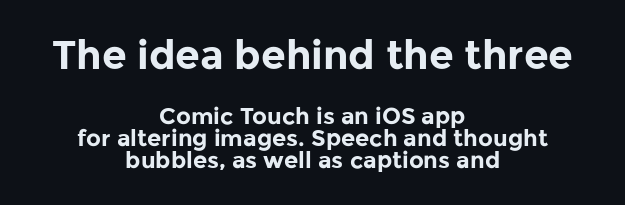
Q: Is the text bold? A: Yes.
Q: Is the text italic (slanted)? A: No, it is upright.
Q: Is the typeface a serif or a sans-serif typeface? A: Sans-serif.
Q: Is the text underlined? A: No.
Q: How is the paragraph aligned? A: Centered.
Q: Is the spacing between letters normal or unusually wide? A: Normal.
Q: Is the spacing between lines tight, normal or loose? A: Tight.
Q: Which block of text is set in a larger size, the first (top) or the second (bottom)? A: The first (top) one.
Q: Width (condensed, normal, or wide)? A: Normal.
Q: Stroke contrast? A: Low.
Q: x-height? A: Medium.
Q: Monospaced? A: No.
